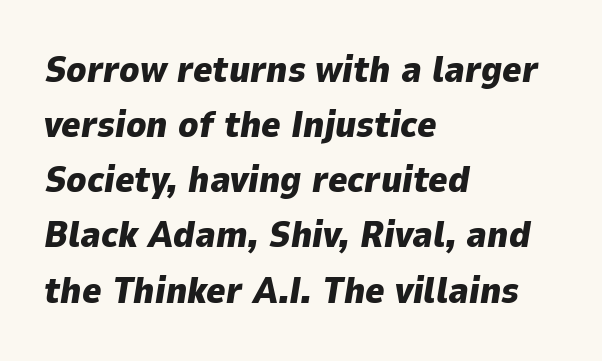
Q: Is the text bold? A: Yes.
Q: Is the text italic (slanted)? A: Yes, it leans right by about 9 degrees.
Q: Is the text underlined? A: No.
Q: How is the paragraph aligned? A: Left-aligned.
Q: Is the spacing between letters normal or unusually wide? A: Normal.
Q: Is the spacing between lines tight, normal or loose? A: Normal.
Q: Width (condensed, normal, or wide)? A: Normal.
Q: Stroke contrast? A: Low.
Q: x-height? A: Medium.
Q: Monospaced? A: No.
